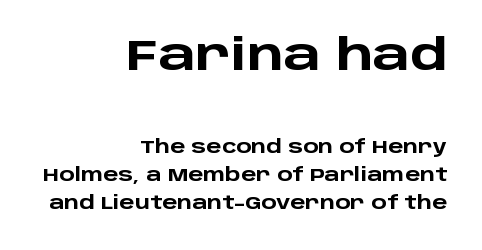
Q: Is the text bold? A: Yes.
Q: Is the text italic (slanted)? A: No, it is upright.
Q: Is the typeface a serif or a sans-serif typeface? A: Sans-serif.
Q: Is the text underlined? A: No.
Q: How is the paragraph aligned? A: Right-aligned.
Q: Is the spacing between letters normal or unusually wide? A: Normal.
Q: Is the spacing between lines tight, normal or loose? A: Normal.
Q: Which block of text is set in a larger size, the first (top) or the second (bottom)? A: The first (top) one.
Q: Width (condensed, normal, or wide)? A: Wide.
Q: Stroke contrast? A: Low.
Q: x-height? A: Large.
Q: Monospaced? A: No.
